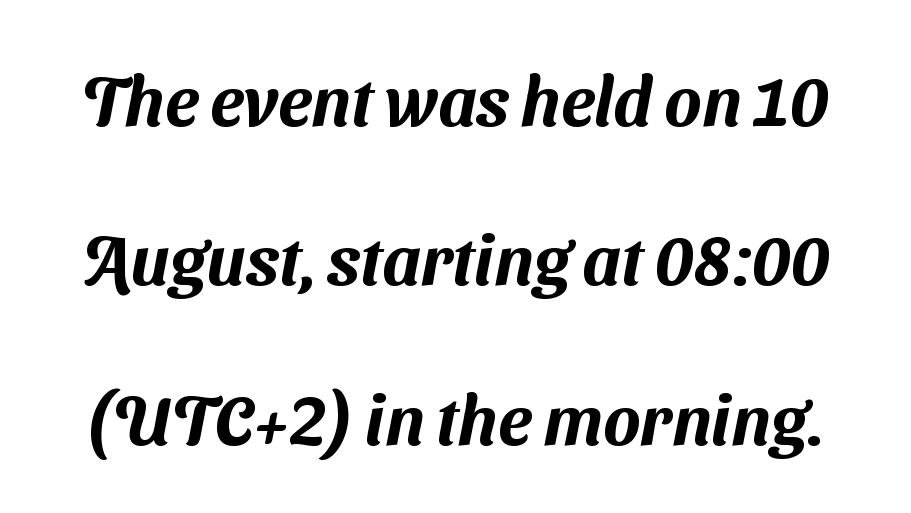
A sans-serif font was chosen for this passage. Varying glyph widths throughout — classic text-font behaviour. Characters follow at the spacing the type designer built in. If you measured baseline to baseline, you'd find a long distance.
